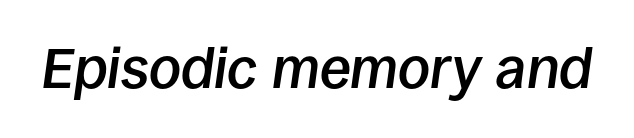
{"italic": "yes", "lean": "right", "slant_degrees": 8, "bold": "semi", "weight": "semibold", "width": "normal", "stroke_contrast": "low", "x_height": "large", "monospaced": "no", "underline": "no", "letter_spacing": "normal", "letter_spacing_em": 0.0, "glyph_px": 57}
